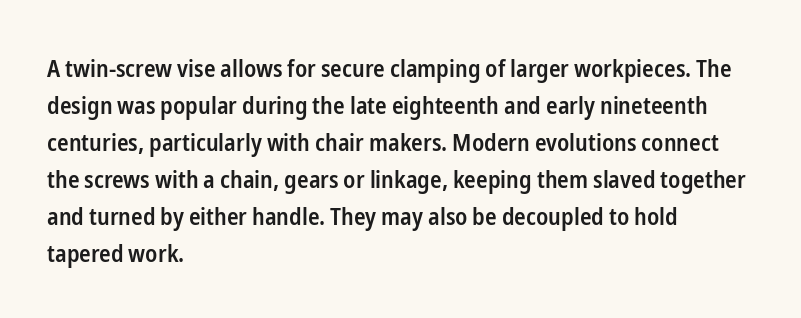
Leading matches the norm, producing a regular column. This is roman type, the default non-slanted kind. Students, note that the glyphs here touch the page at normal intervals. Anything drawn beneath the words? Only blank space.
